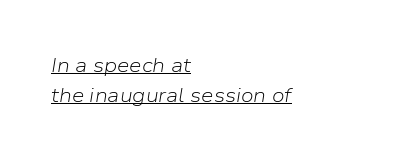
{"italic": "yes", "lean": "right", "slant_degrees": 9, "bold": "no", "underline": "yes", "align": "left", "line_spacing": "normal", "line_spacing_ratio": 1.49, "letter_spacing": "normal", "letter_spacing_em": 0.0, "glyph_px": 20}
